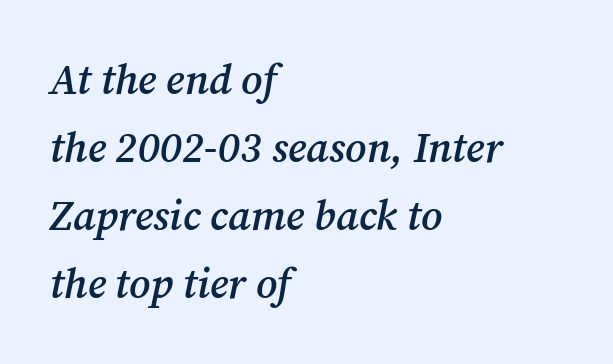
Q: Is the text bold? A: Semi-bold.
Q: Is the text italic (slanted)? A: Yes, it leans right by about 12 degrees.
Q: Is the typeface a serif or a sans-serif typeface? A: Serif.
Q: Is the text underlined? A: No.
Q: How is the paragraph aligned? A: Left-aligned.
Q: Is the spacing between letters normal or unusually wide? A: Normal.
Q: Is the spacing between lines tight, normal or loose? A: Normal.
Q: Width (condensed, normal, or wide)? A: Normal.
Q: Stroke contrast? A: Medium.
Q: x-height? A: Medium.
Q: Monospaced? A: No.
